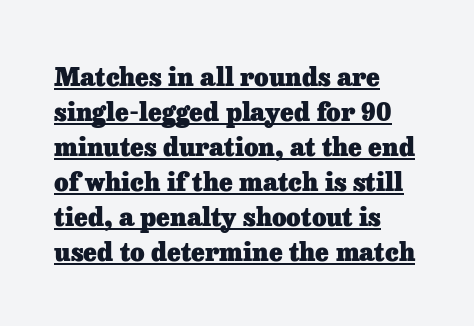
{"italic": "no", "bold": "yes", "underline": "yes", "align": "left", "line_spacing": "normal", "line_spacing_ratio": 1.4, "letter_spacing": "normal", "letter_spacing_em": 0.0, "glyph_px": 25}
